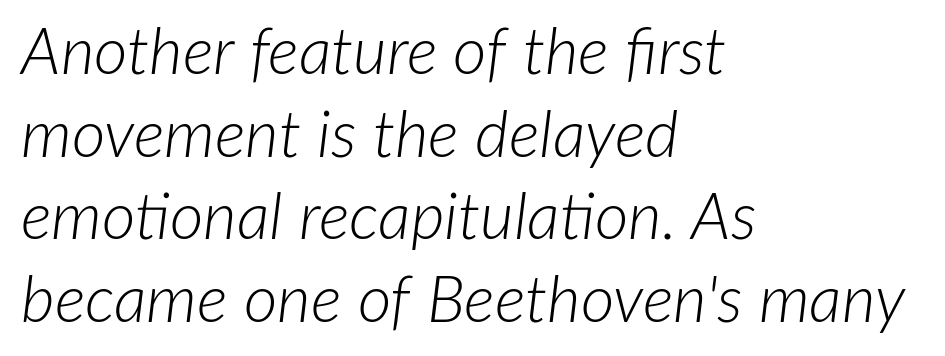
Here the designer chose a conventional face with non-uniform glyph widths. Lines of text with bare space underneath. Typeset ragged right — the left edge is the straight one. Characters follow at the spacing the type designer built in. Normally led — the rows are evenly, conventionally spaced. Weight: in the light-to-regular range.
